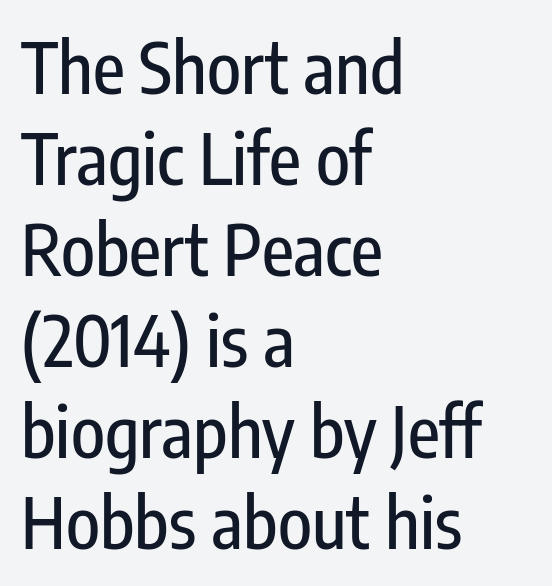
To sum up the face: it is a sans, with no serifs. Each letter keeps its own natural width here, so spacing adapts to shape. The tracking reads as untouched default to a designer's eye. Leading: standard.
